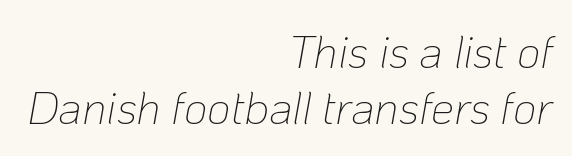
The rendering uses natural spacing where letterforms have individual widths. Notice how the passage keeps a crisp vertical edge on the right only. The glyphs look as if they've been sheared to an angle. The gap between lines stays unmarked. The letters sit at their default tracking, neither squeezed nor spread.
